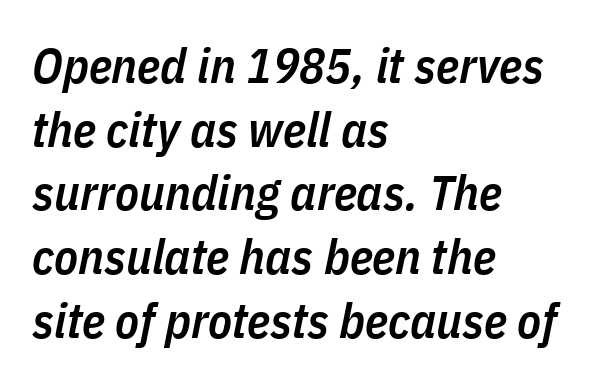
The image shows 49 px semibold, condensed type, italic (leaning right); set left-aligned, normal line spacing (1.3x), normal letter spacing, not underlined; low stroke contrast and a medium x-height.
